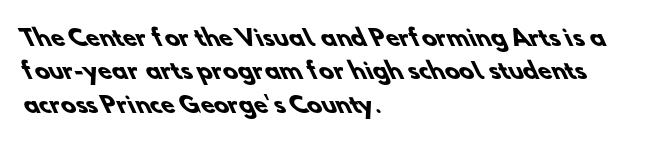
Caption: multi-line text, flush left, ragged right. A clean baseline with only descenders dipping below it. Inter-character spacing is left at the font's built-in metrics. Set as a true bold cut, around the 700 mark. The designer left line spacing at the default.
